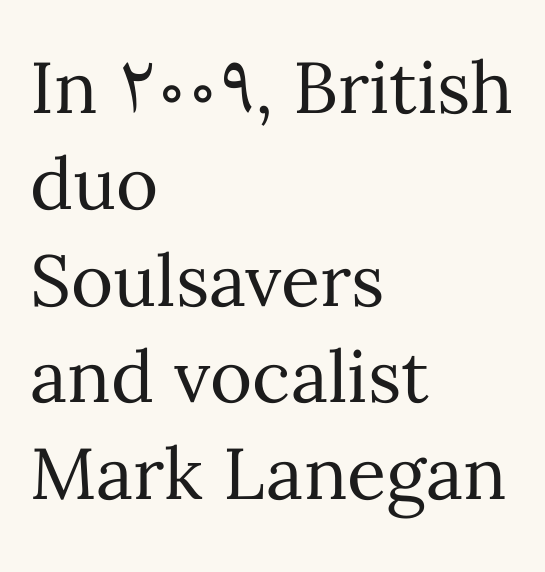
The image shows 72 px regular-weight type, upright; set left-aligned, normal line spacing (1.34x), normal letter spacing, not underlined; medium stroke contrast and a medium x-height.
